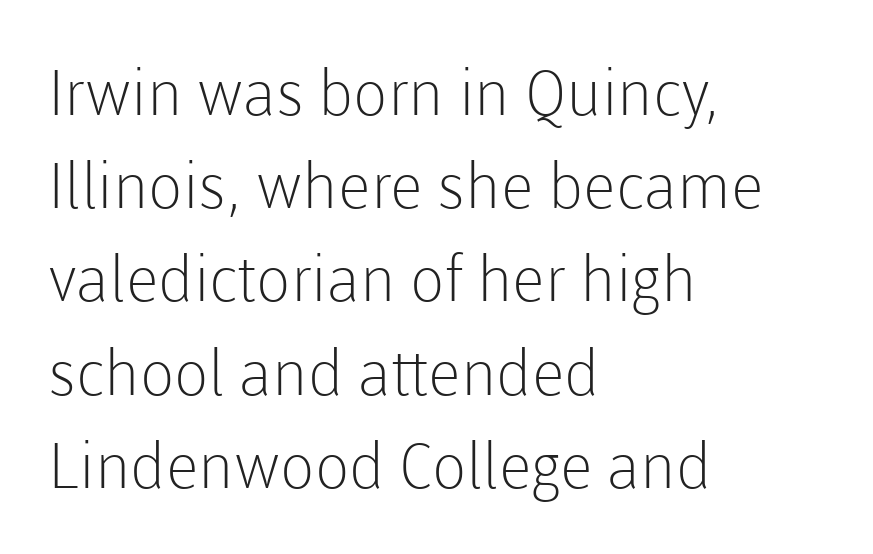
The image shows 63 px light sans-serif type, upright; set left-aligned, normal line spacing (1.48x), normal letter spacing, not underlined; low stroke contrast and a medium x-height.
